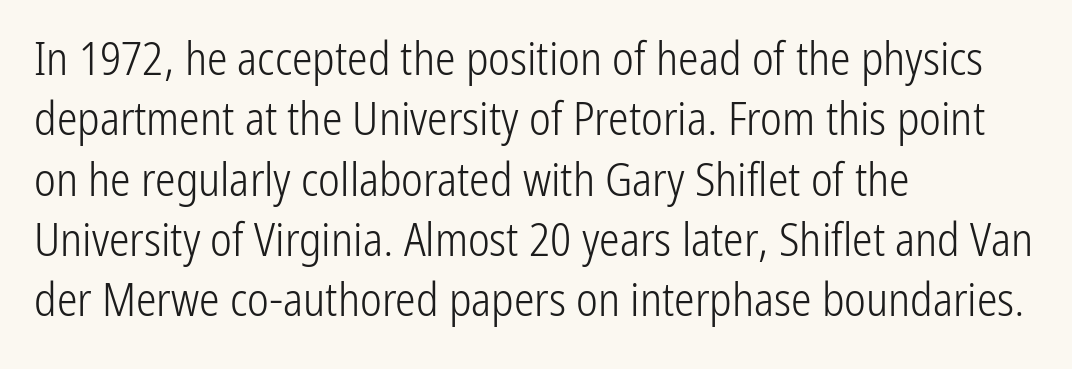
{"serif": "no", "italic": "no", "bold": "no", "weight": "light", "width": "condensed", "stroke_contrast": "low", "x_height": "medium", "monospaced": "no", "underline": "no", "align": "left", "line_spacing": "normal", "line_spacing_ratio": 1.31, "letter_spacing": "normal", "letter_spacing_em": 0.0, "glyph_px": 46}
